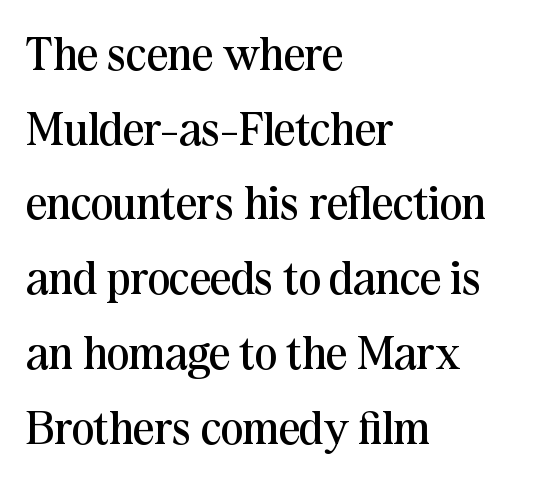
The image shows 47 px regular-weight serif type, upright; set left-aligned, normal line spacing (1.59x), normal letter spacing, not underlined; medium stroke contrast and a medium x-height.
